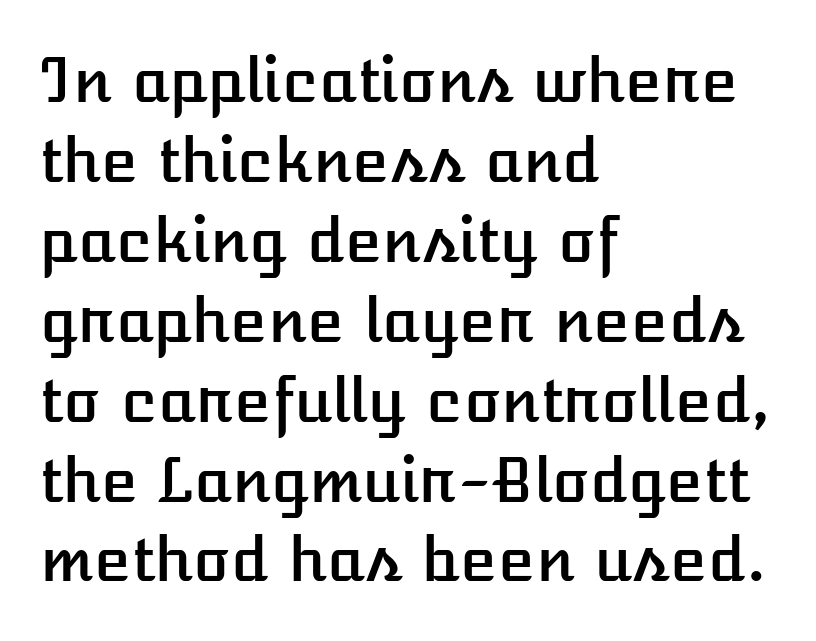
Q: Is the text italic (slanted)? A: No, it is upright.
Q: Is the text underlined? A: No.
Q: How is the paragraph aligned? A: Left-aligned.
Q: Is the spacing between letters normal or unusually wide? A: Normal.
Q: Is the spacing between lines tight, normal or loose? A: Normal.
Q: Width (condensed, normal, or wide)? A: Normal.
Q: Stroke contrast? A: Low.
Q: x-height? A: Medium.
Q: Monospaced? A: No.
